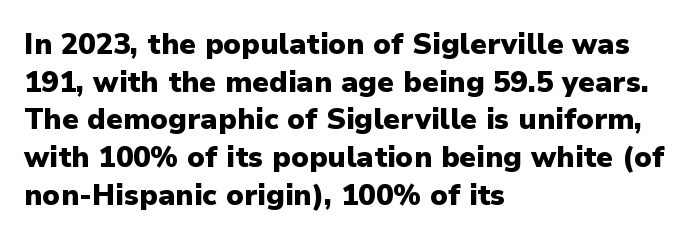
{"serif": "no", "italic": "no", "bold": "yes", "weight": "heavy", "width": "normal", "stroke_contrast": "low", "x_height": "medium", "monospaced": "no", "underline": "no", "align": "left", "line_spacing": "normal", "line_spacing_ratio": 1.3, "letter_spacing": "normal", "letter_spacing_em": 0.0, "glyph_px": 29}
